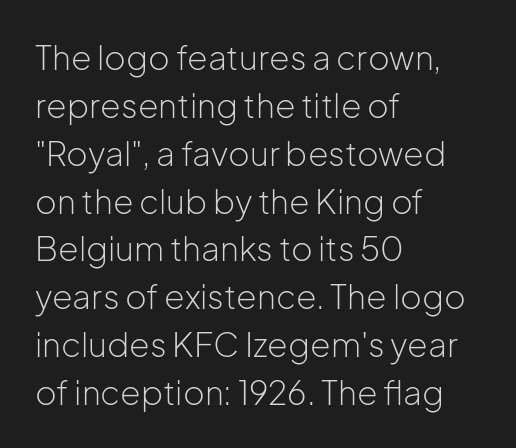
You can tell it's not italic because the verticals are truly vertical. Weight class: somewhere from thin through regular. The paragraph shown leans on its left margin. Font category for this specimen: sans-serif. A normal amount of white space separates one row of letters from the next.
